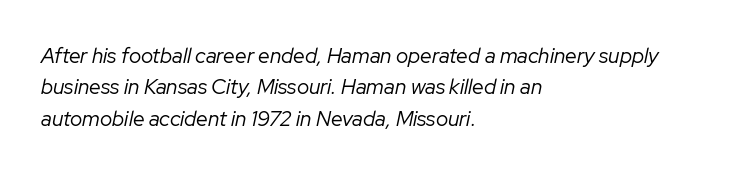
The text carries the slant typical of an italic or oblique font. The rendering uses a moderate line-height, typical for paragraphs. Compared with a typical body face, this is equally light or lighter still. The passage shown is not underscored anywhere. This rendering leaves character spacing at its baseline value. The rag falls on the right side of this text block.
